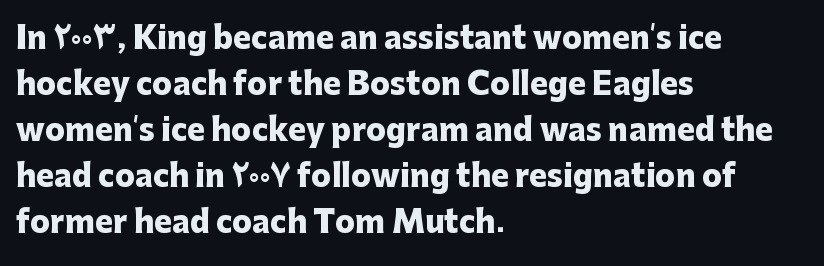
The image shows 30 px heavy sans-serif type, upright; set left-aligned, normal line spacing (1.53x), normal letter spacing, not underlined; low stroke contrast and a medium x-height.
